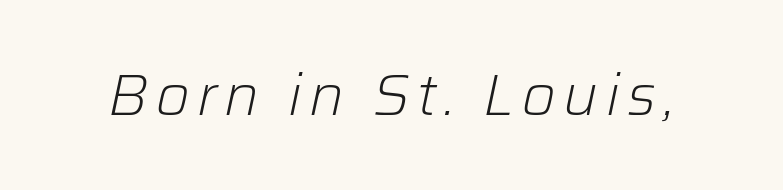
{"italic": "yes", "lean": "right", "slant_degrees": 12, "bold": "no", "weight": "light", "width": "normal", "stroke_contrast": "low", "x_height": "medium", "monospaced": "no", "underline": "no", "glyph_px": 58}
